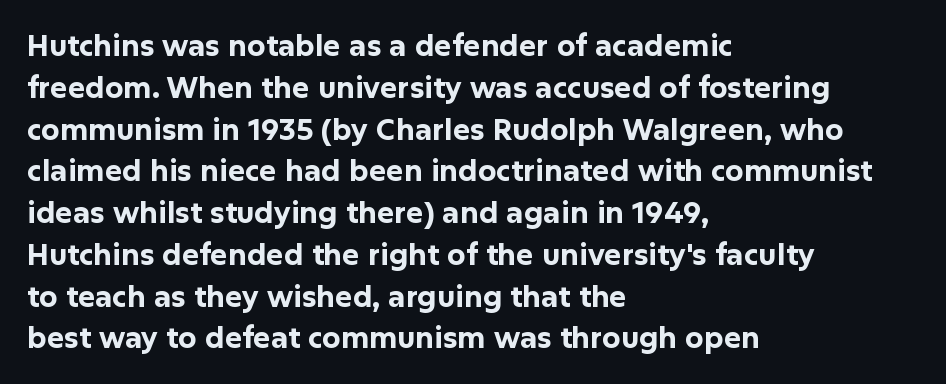
{"serif": "no", "italic": "no", "bold": "yes", "weight": "bold", "width": "normal", "stroke_contrast": "low", "x_height": "medium", "monospaced": "no", "underline": "no", "align": "left", "line_spacing": "normal", "line_spacing_ratio": 1.44, "letter_spacing": "normal", "letter_spacing_em": 0.0, "glyph_px": 29}
